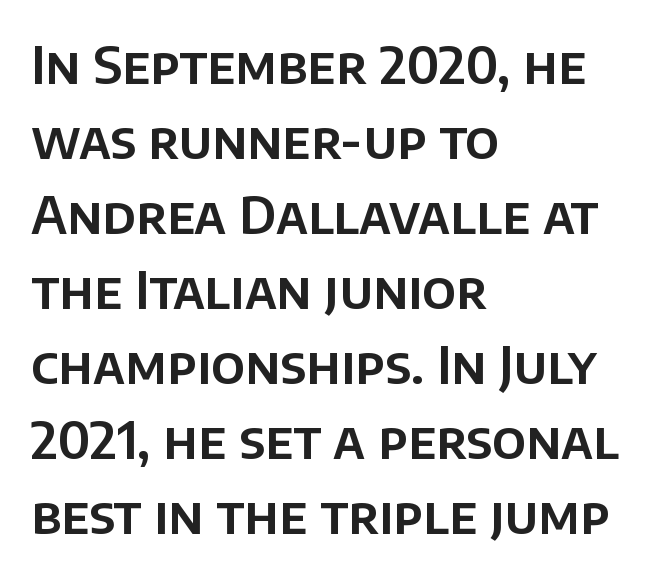
Q: Is the text italic (slanted)? A: No, it is upright.
Q: Is the typeface a serif or a sans-serif typeface? A: Sans-serif.
Q: Is the text underlined? A: No.
Q: How is the paragraph aligned? A: Left-aligned.
Q: Is the spacing between letters normal or unusually wide? A: Normal.
Q: Is the spacing between lines tight, normal or loose? A: Normal.
Q: Width (condensed, normal, or wide)? A: Normal.
Q: Stroke contrast? A: Low.
Q: x-height? A: Large.
Q: Monospaced? A: No.
